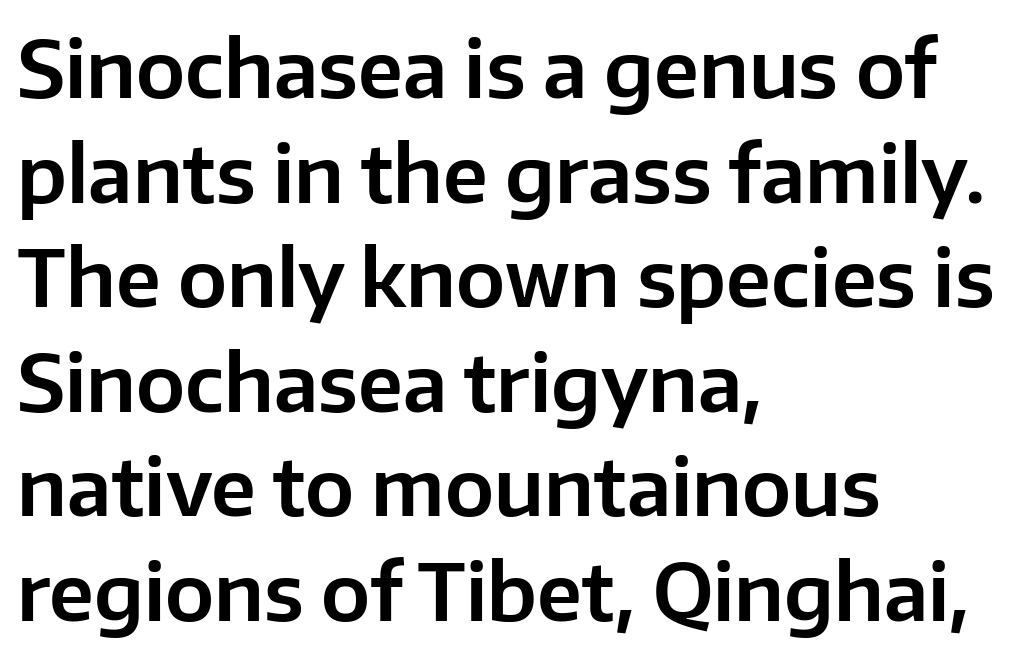
The font's upright variant was chosen for this text. Only glyphs here, with clear space below each row. A typesetter would call this proportional, since set widths differ per character. The lines in this sample share a left origin and differ only in where they stop. The text was rendered using a sans face with plain stroke endings. The passage shown has conventional tracking throughout.
